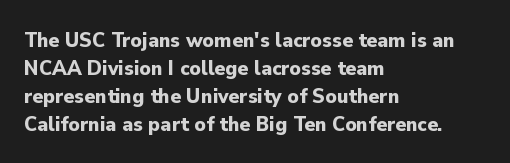
The image shows 22 px bold type, upright; set left-aligned, normal line spacing (1.27x), normal letter spacing, not underlined.
